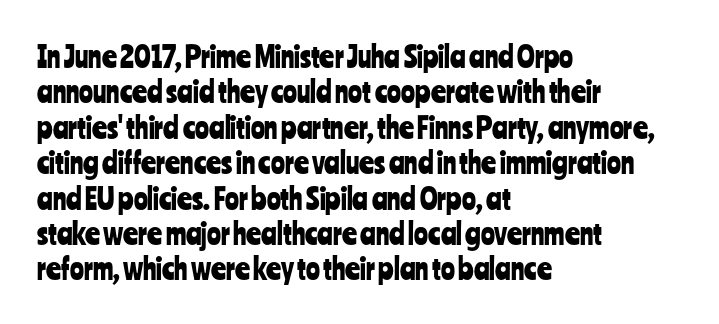
The letters stand upright; this is a roman face. Glance below the letters and you will spot only blank space. Character widths vary here, with narrow letters taking less room than wide ones. Typographically, this falls in the sans-serif category.
